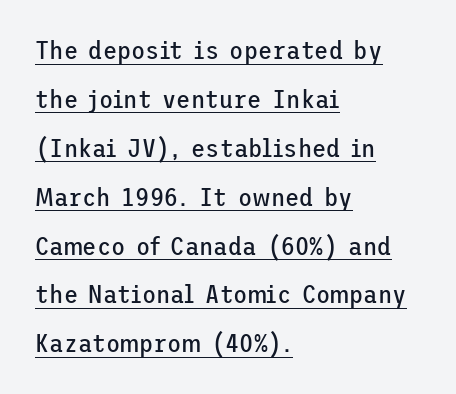
Q: Is the text bold? A: No.
Q: Is the text italic (slanted)? A: No, it is upright.
Q: Is the text underlined? A: Yes.
Q: How is the paragraph aligned? A: Left-aligned.
Q: Is the spacing between letters normal or unusually wide? A: Normal.
